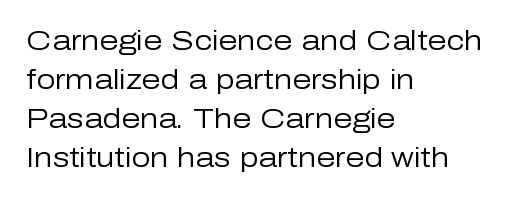
The image shows 27 px text type, upright; set left-aligned, normal line spacing (1.44x), normal letter spacing, not underlined.
